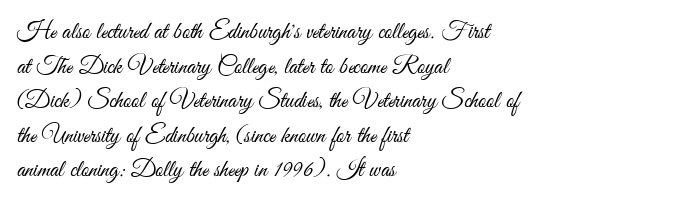
Regarding leading, the lines here are spaced in the standard way. The letters look calm and open, with moderate or lighter stems. Layout note: lines flush left. The rendering keeps characters at their native spacing. Underline: absent.
